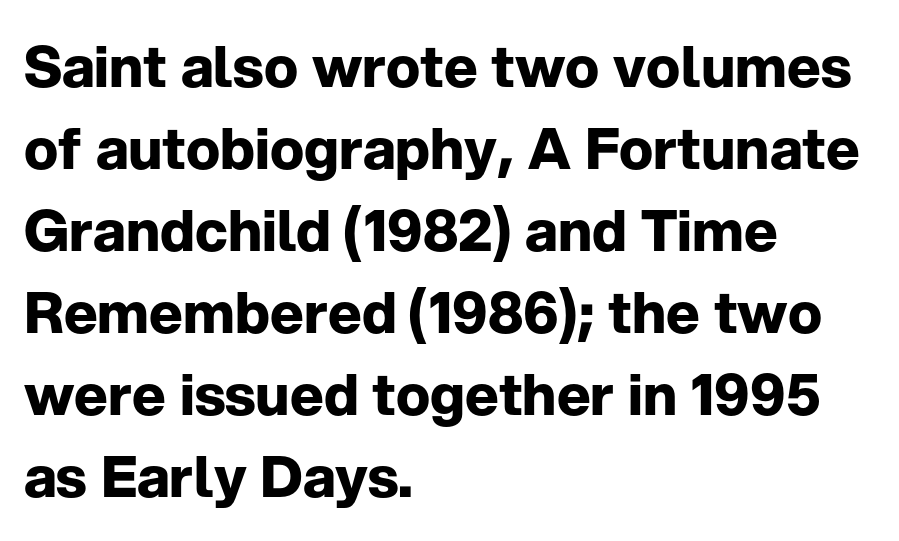
The image shows 57 px bold sans-serif type, upright; set left-aligned, normal line spacing (1.44x), normal letter spacing, not underlined; low stroke contrast and a medium x-height.
